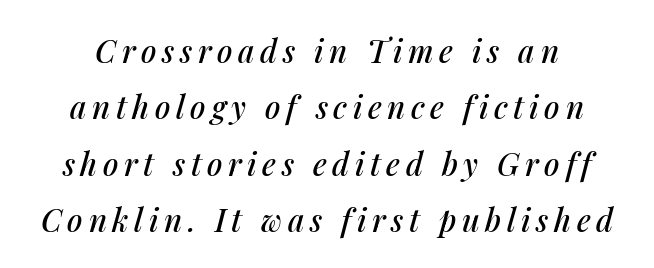
The image shows 31 px text type, italic (leaning right); set line spacing 1.82x, not underlined; medium stroke contrast and a medium x-height.
